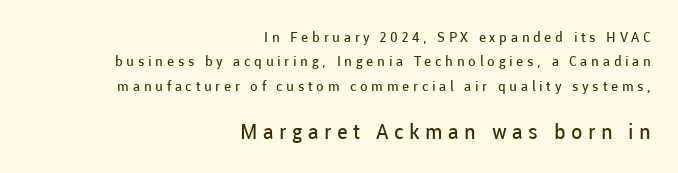
What stands out about the letter spacing? Its width — letters are far apart. Type without underlining. The letterforms sit at book weight or below. Typeset ragged left — the right edge is the straight one. The later block is typeset at a bigger size than the earlier block. Is there any slant? The stems are plumb.
